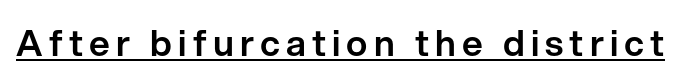
Q: Is the text italic (slanted)? A: No, it is upright.
Q: Is the typeface a serif or a sans-serif typeface? A: Sans-serif.
Q: Is the text underlined? A: Yes.
Q: Width (condensed, normal, or wide)? A: Normal.
Q: Stroke contrast? A: Low.
Q: x-height? A: Medium.
Q: Monospaced? A: No.
